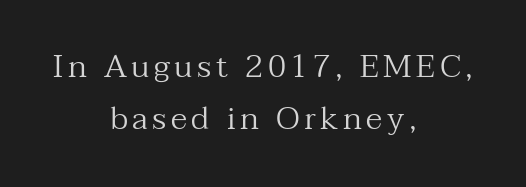
Q: Is the text bold? A: No.
Q: Is the text italic (slanted)? A: No, it is upright.
Q: Is the typeface a serif or a sans-serif typeface? A: Serif.
Q: Is the text underlined? A: No.
Q: How is the paragraph aligned? A: Centered.
Q: Is the spacing between lines tight, normal or loose? A: Normal.
Q: Width (condensed, normal, or wide)? A: Normal.
Q: Stroke contrast? A: Medium.
Q: x-height? A: Medium.
Q: Monospaced? A: No.
